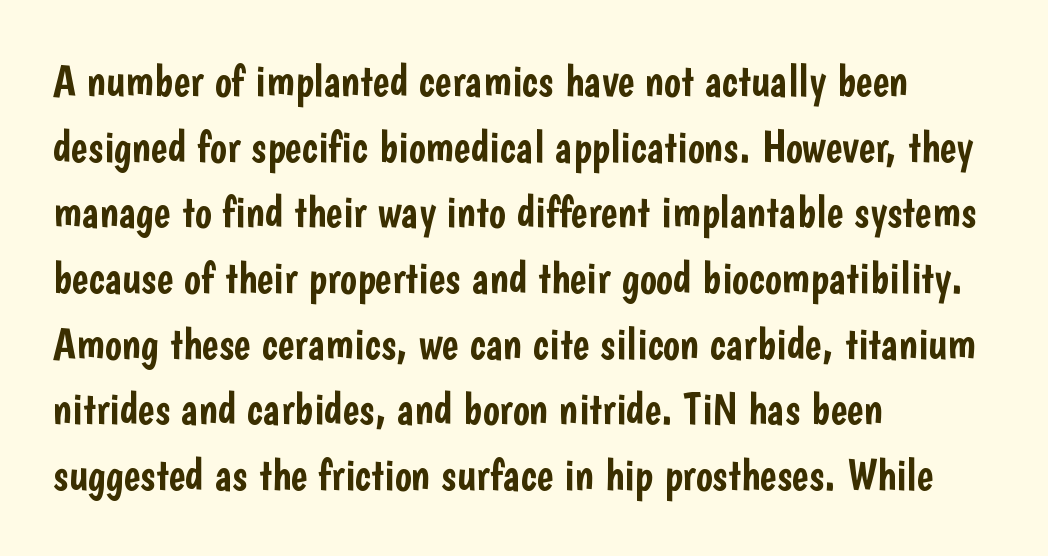
The image shows 45 px condensed sans-serif type, upright; set left-aligned, normal line spacing (1.46x), normal letter spacing, not underlined; low stroke contrast and a medium x-height.
